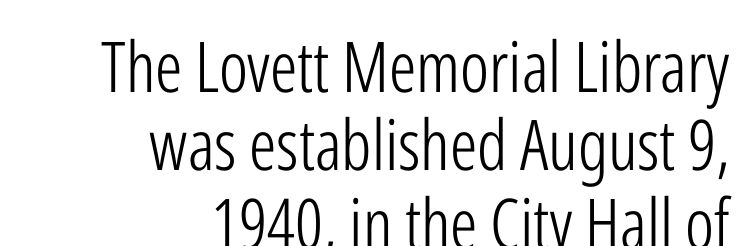
The image shows 70 px light, condensed sans-serif type, upright; set right-aligned, tight line spacing (1.12x), normal letter spacing, not underlined; low stroke contrast and a medium x-height.
